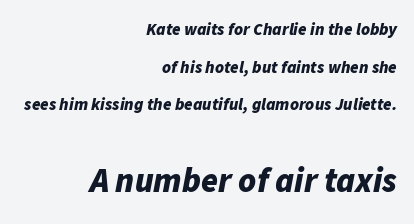
Honestly, the letter spacing is just normal — you wouldn't notice it. Note: smaller setting up top, larger setting below. Looks like regular typesetting: each glyph gets only the width it needs. Summary of vertical rhythm: relaxed, with wide interline spacing. Stroke thickness is high; the sample reads as a true bold. Which margin do the lines hug? The right one — the left edge is uneven.
